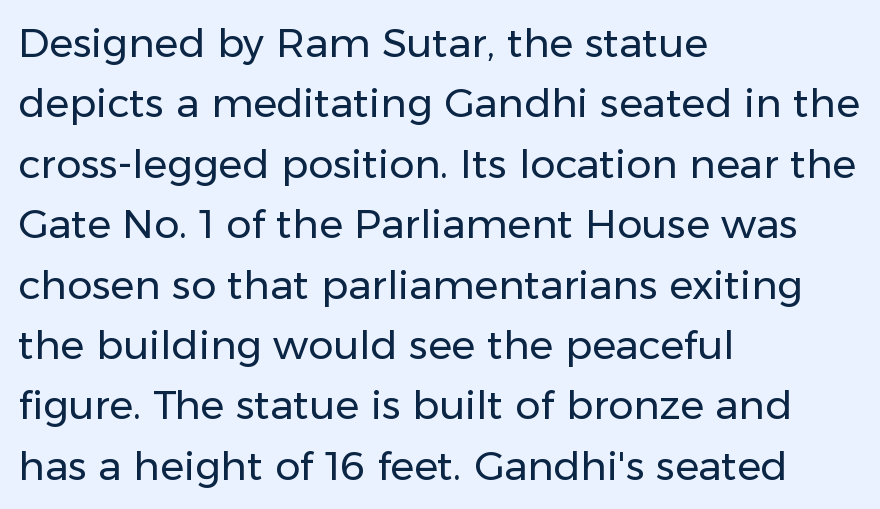
{"serif": "no", "italic": "no", "bold": "no", "weight": "regular", "width": "normal", "stroke_contrast": "low", "x_height": "medium", "monospaced": "no", "underline": "no", "align": "left", "line_spacing": "normal", "line_spacing_ratio": 1.51, "letter_spacing": "normal", "letter_spacing_em": 0.0, "glyph_px": 40}
